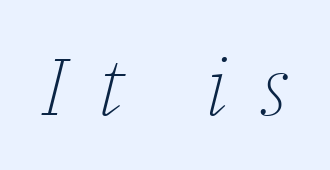
{"serif": "yes", "italic": "yes", "lean": "right", "slant_degrees": 14, "bold": "no", "weight": "light", "width": "normal", "stroke_contrast": "low", "x_height": "medium", "monospaced": "no", "underline": "no", "letter_spacing": "wide", "letter_spacing_em": 0.4, "glyph_px": 80}
